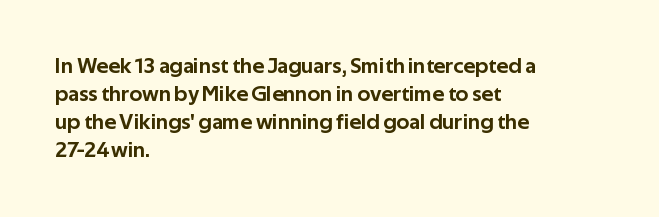
Q: Is the text italic (slanted)? A: No, it is upright.
Q: Is the text underlined? A: No.
Q: How is the paragraph aligned? A: Left-aligned.
Q: Is the spacing between letters normal or unusually wide? A: Normal.
Q: Is the spacing between lines tight, normal or loose? A: Normal.
